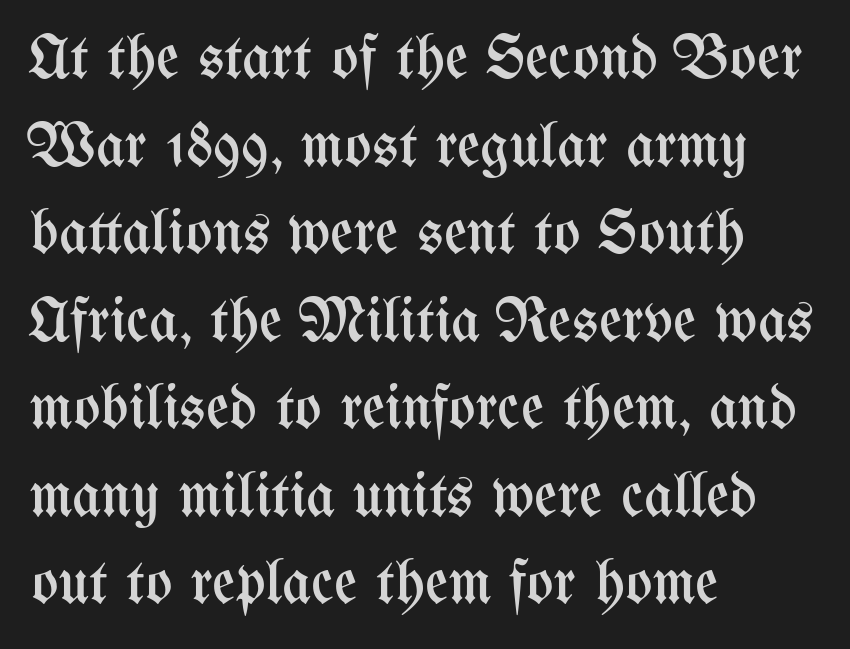
{"italic": "no", "bold": "no", "weight": "regular", "width": "condensed", "stroke_contrast": "medium", "x_height": "medium", "monospaced": "no", "underline": "no", "align": "left", "line_spacing": "normal", "line_spacing_ratio": 1.39, "letter_spacing": "normal", "letter_spacing_em": 0.0, "glyph_px": 63}
